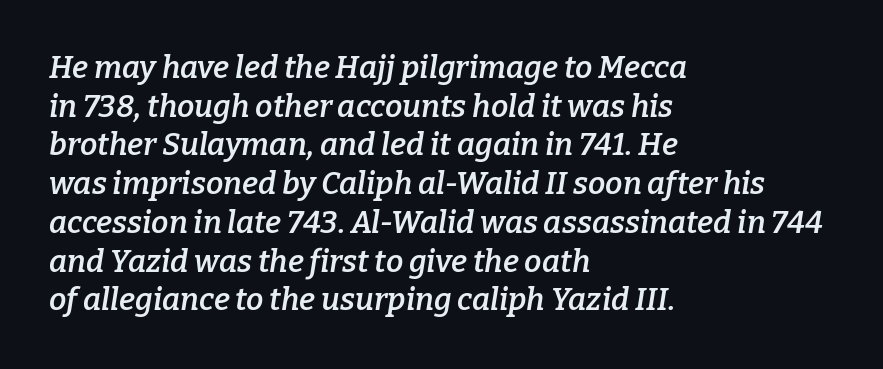
The image shows 31 px semibold serif type, italic (leaning right); set left-aligned, normal line spacing (1.25x), normal letter spacing, not underlined; low stroke contrast and a medium x-height.
